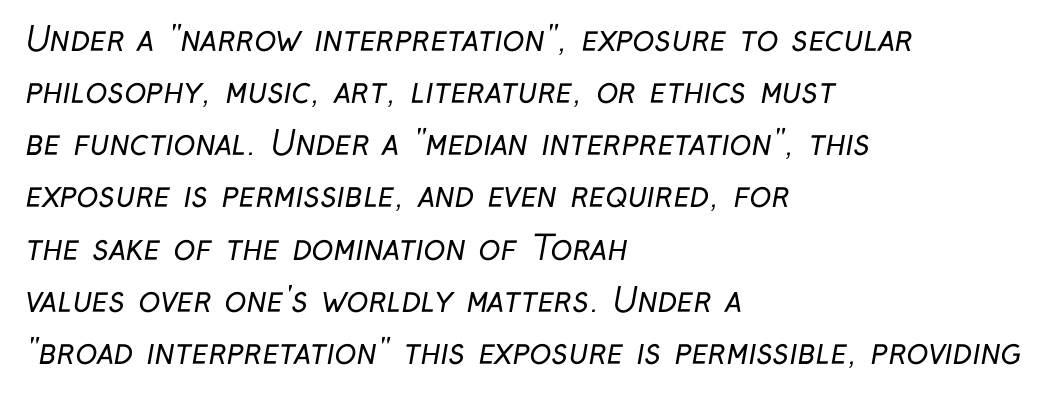
{"serif": "no", "bold": "no", "weight": "regular", "width": "condensed", "stroke_contrast": "low", "x_height": "medium", "monospaced": "no", "underline": "no", "align": "left", "line_spacing": "normal", "line_spacing_ratio": 1.58, "letter_spacing": "normal", "letter_spacing_em": 0.0, "glyph_px": 33}
